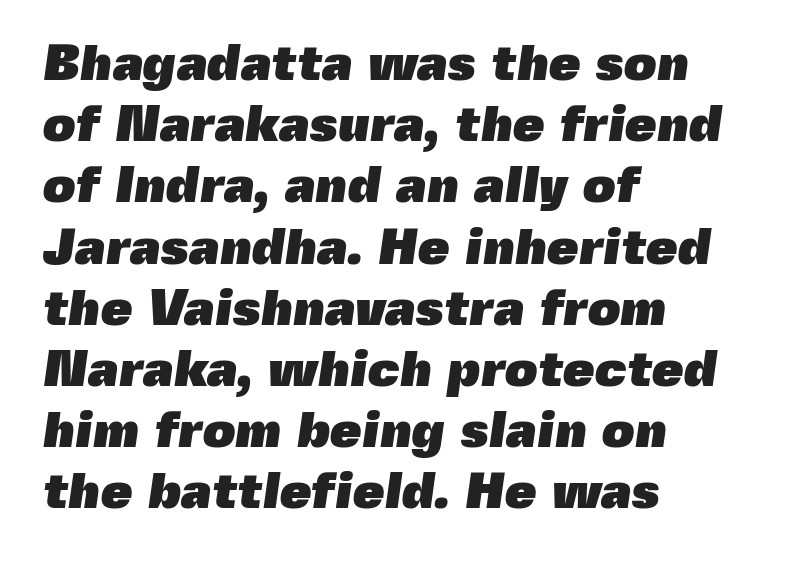
{"serif": "no", "bold": "yes", "weight": "heavy", "width": "normal", "x_height": "medium", "monospaced": "no", "underline": "no", "align": "left", "line_spacing_ratio": 1.2, "letter_spacing": "normal", "letter_spacing_em": 0.0, "glyph_px": 51}
